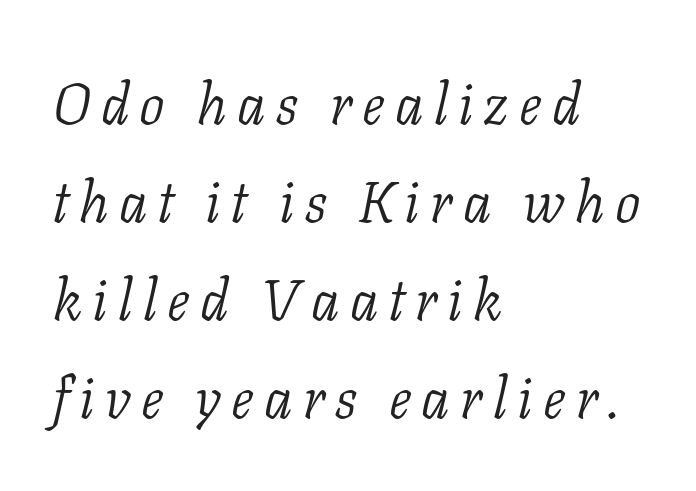
Q: Is the text bold? A: No.
Q: Is the text italic (slanted)? A: Yes, it leans right by about 11 degrees.
Q: Is the typeface a serif or a sans-serif typeface? A: Serif.
Q: Is the text underlined? A: No.
Q: How is the paragraph aligned? A: Left-aligned.
Q: Width (condensed, normal, or wide)? A: Normal.
Q: Stroke contrast? A: Low.
Q: x-height? A: Medium.
Q: Monospaced? A: No.
